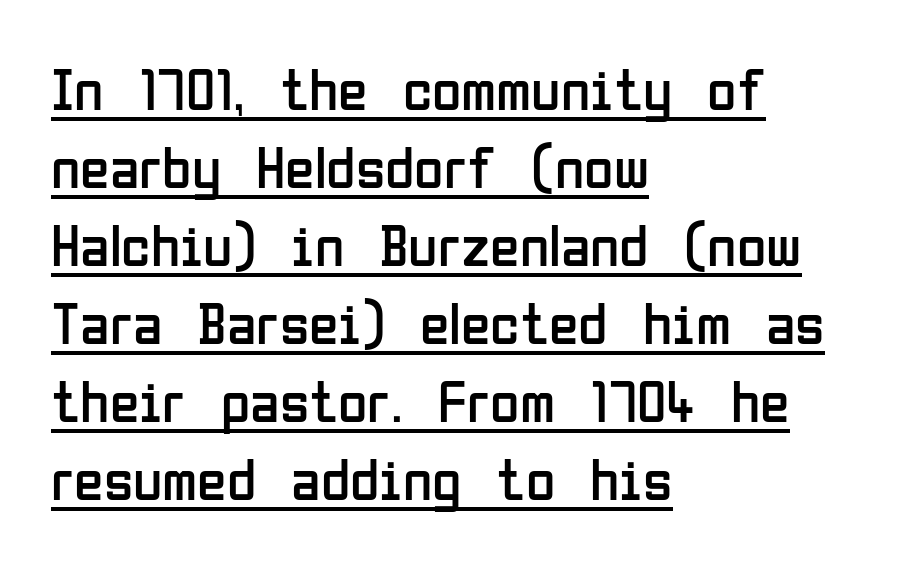
The rendering uses natural spacing where letterforms have individual widths. Notice how a bar underscores the lettering throughout. Stroke terminals: plain, sans-serif. The type is set solid horizontally, with unmodified tracking.
